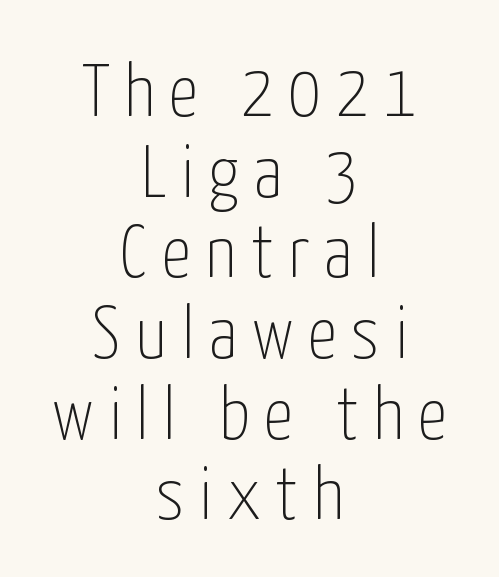
Q: Is the text bold? A: No.
Q: Is the text italic (slanted)? A: No, it is upright.
Q: Is the typeface a serif or a sans-serif typeface? A: Sans-serif.
Q: Is the text underlined? A: No.
Q: How is the paragraph aligned? A: Centered.
Q: Is the spacing between letters normal or unusually wide? A: Unusually wide.
Q: Is the spacing between lines tight, normal or loose? A: Tight.
Q: Width (condensed, normal, or wide)? A: Condensed.
Q: Stroke contrast? A: Low.
Q: x-height? A: Medium.
Q: Monospaced? A: No.
